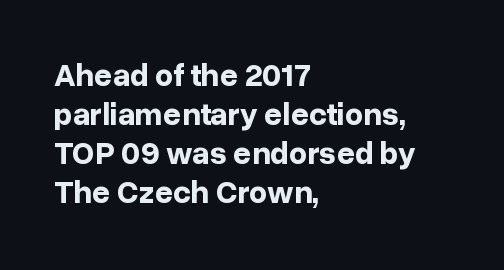
{"serif": "no", "italic": "no", "bold": "yes", "weight": "bold", "width": "normal", "stroke_contrast": "low", "x_height": "medium", "monospaced": "no", "underline": "no", "align": "left", "line_spacing_ratio": 1.22, "letter_spacing": "normal", "letter_spacing_em": 0.0, "glyph_px": 32}
